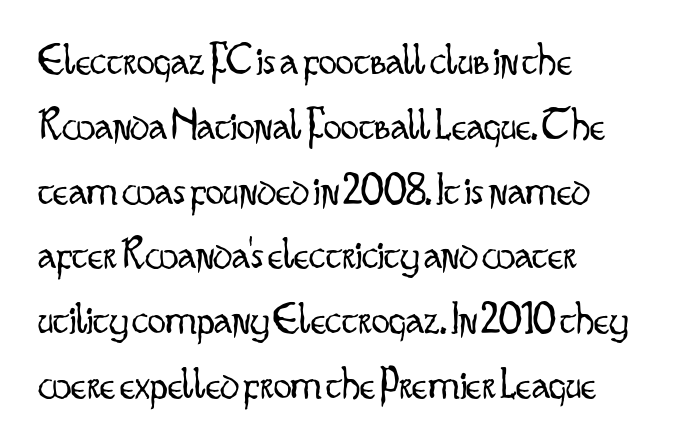
{"serif": "no", "italic": "no", "bold": "no", "weight": "light", "width": "condensed", "stroke_contrast": "low", "x_height": "small", "monospaced": "no", "underline": "no", "align": "left", "line_spacing": "normal", "line_spacing_ratio": 1.44, "letter_spacing": "normal", "letter_spacing_em": 0.0, "glyph_px": 45}
